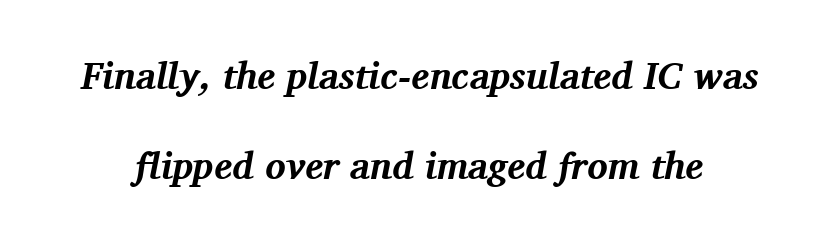
{"serif": "yes", "italic": "yes", "lean": "right", "slant_degrees": 11, "bold": "yes", "weight": "bold", "width": "normal", "stroke_contrast": "medium", "x_height": "medium", "monospaced": "no", "underline": "no", "line_spacing": "loose", "line_spacing_ratio": 2.37, "letter_spacing": "normal", "letter_spacing_em": 0.0, "glyph_px": 38}
